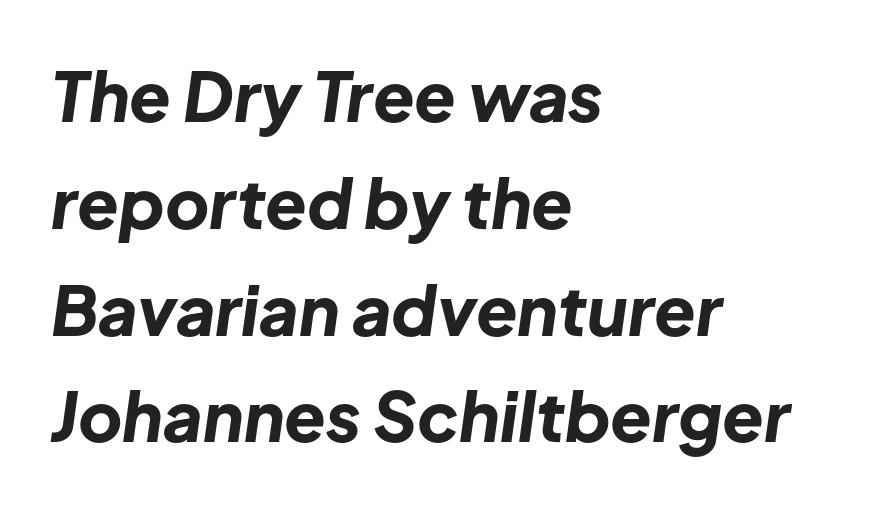
{"italic": "yes", "lean": "right", "slant_degrees": 8, "bold": "yes", "weight": "bold", "width": "normal", "stroke_contrast": "low", "x_height": "medium", "monospaced": "no", "underline": "no", "align": "left", "line_spacing": "normal", "line_spacing_ratio": 1.57, "letter_spacing": "normal", "letter_spacing_em": 0.0, "glyph_px": 68}
